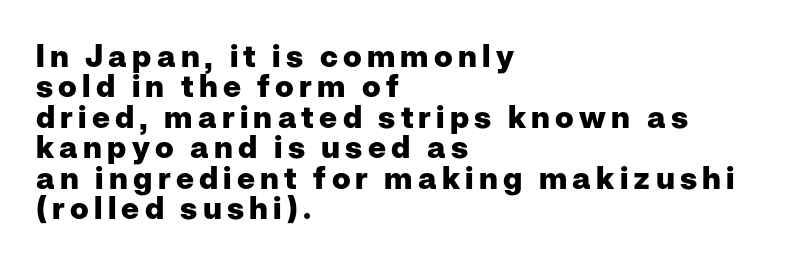
{"serif": "no", "italic": "no", "bold": "yes", "weight": "heavy", "width": "normal", "stroke_contrast": "low", "x_height": "medium", "monospaced": "no", "underline": "no", "align": "left", "line_spacing": "tight", "line_spacing_ratio": 0.98, "glyph_px": 31}
